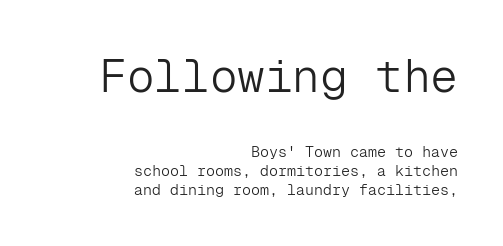
Q: Is the text bold? A: No.
Q: Is the text italic (slanted)? A: No, it is upright.
Q: Is the typeface a serif or a sans-serif typeface? A: Sans-serif.
Q: Is the text underlined? A: No.
Q: How is the paragraph aligned? A: Right-aligned.
Q: Is the spacing between letters normal or unusually wide? A: Normal.
Q: Is the spacing between lines tight, normal or loose? A: Normal.
Q: Which block of text is set in a larger size, the first (top) or the second (bottom)? A: The first (top) one.
Q: Width (condensed, normal, or wide)? A: Normal.
Q: Stroke contrast? A: Low.
Q: x-height? A: Medium.
Q: Monospaced? A: Yes.
